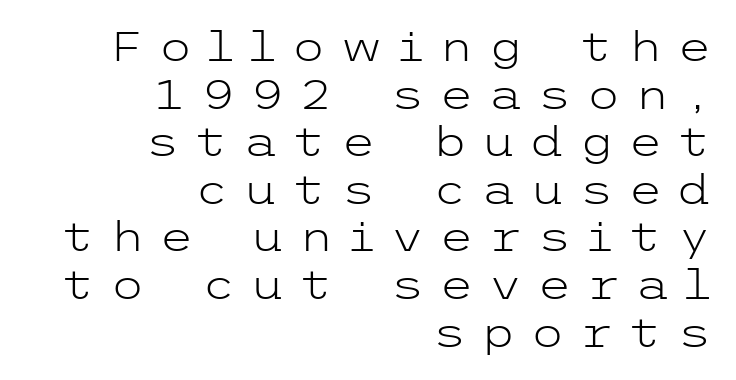
Heft: none added — not bold. The lettering holds an erect, upright posture throughout. Anything drawn beneath the words? Only blank space. The passage is arranged like a letterhead date or caption credit — flush right. Loose tracking; the words dissolve into strings of separated letters. Stroke terminals: plain, sans-serif.
